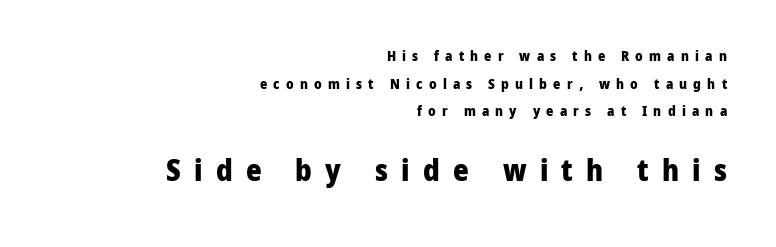
{"serif": "no", "italic": "no", "bold": "yes", "weight": "heavy", "width": "normal", "stroke_contrast": "low", "x_height": "medium", "monospaced": "no", "underline": "no", "align": "right", "line_spacing": "loose", "line_spacing_ratio": 1.97, "letter_spacing": "wide", "letter_spacing_em": 0.44, "larger_block": "second", "size_ratio": 2.14, "glyph_px": 30}
